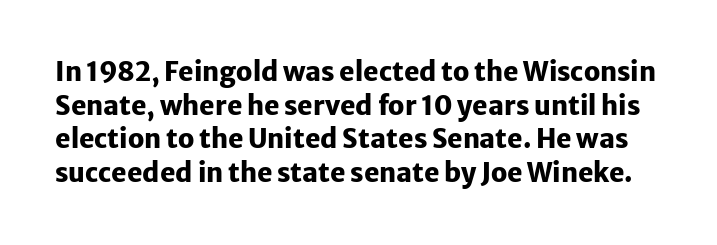
{"italic": "no", "bold": "yes", "underline": "no", "line_spacing": "normal", "line_spacing_ratio": 1.29, "letter_spacing": "normal", "letter_spacing_em": 0.0, "glyph_px": 26}
